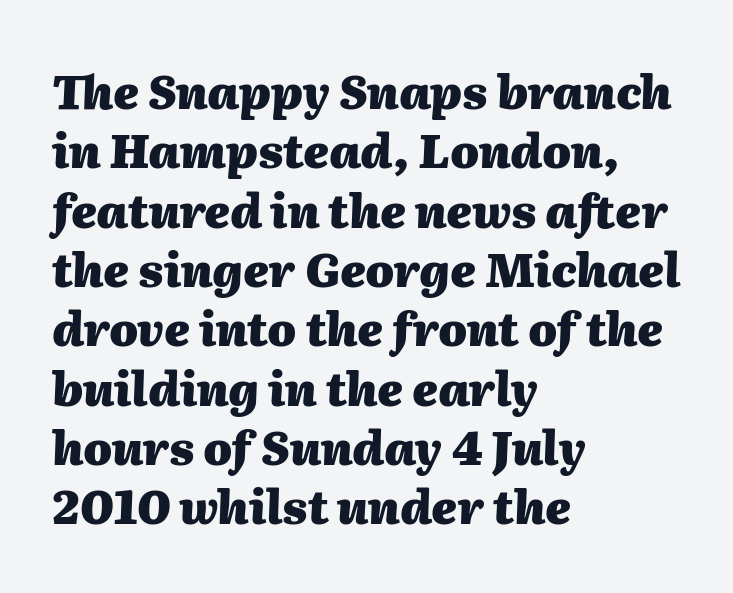
What weight is shown? A full bold with thick strokes. Layout note: lines flush left. Underlining? Definitely not there. Short note: letters normally spaced. Baseline-to-baseline distance is the conventional proportion of letter height. The rendering applies a slant to the glyphs.
